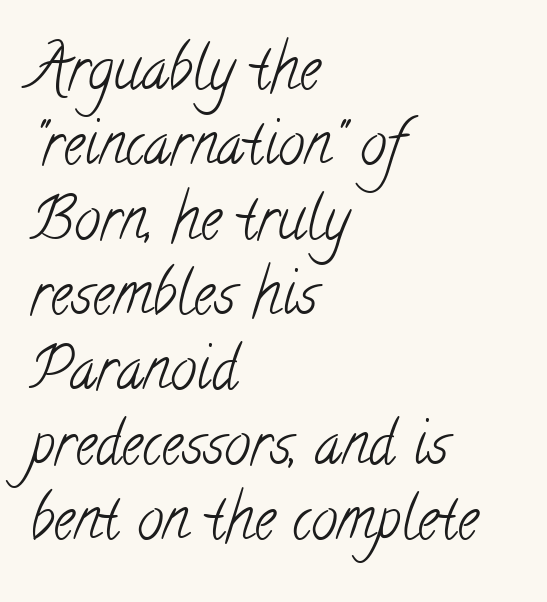
{"serif": "yes", "bold": "no", "weight": "light", "width": "condensed", "stroke_contrast": "low", "x_height": "small", "monospaced": "no", "underline": "no", "align": "left", "line_spacing": "normal", "line_spacing_ratio": 1.27, "letter_spacing": "normal", "letter_spacing_em": 0.0, "glyph_px": 59}
